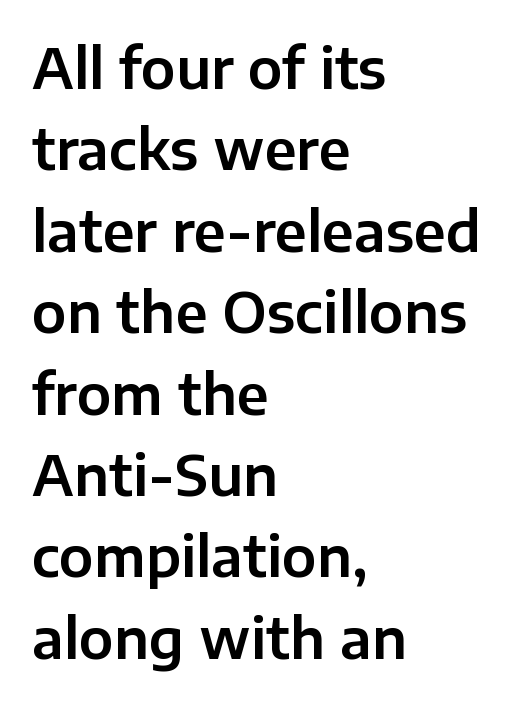
The specimen reads as upright at a glance. Note the varied advance widths — an 'i' is clearly narrower than an 'm'. All the whitespace from short lines collects on the right. The passage shown is not underscored anywhere. Nothing sits at the stroke ends, so this counts as sans-serif.
